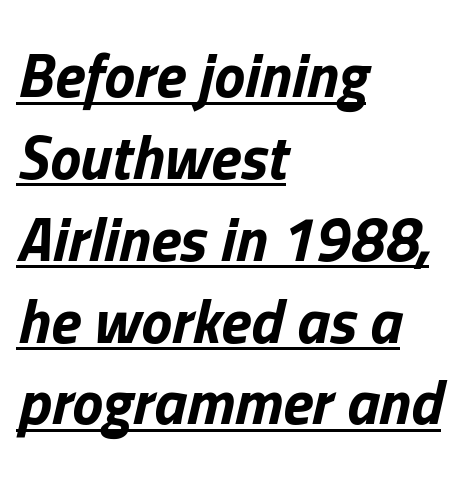
{"italic": "yes", "lean": "right", "slant_degrees": 13, "bold": "yes", "weight": "bold", "width": "normal", "stroke_contrast": "low", "x_height": "medium", "monospaced": "no", "underline": "yes", "align": "left", "line_spacing": "normal", "line_spacing_ratio": 1.32, "letter_spacing": "normal", "letter_spacing_em": 0.0, "glyph_px": 62}
